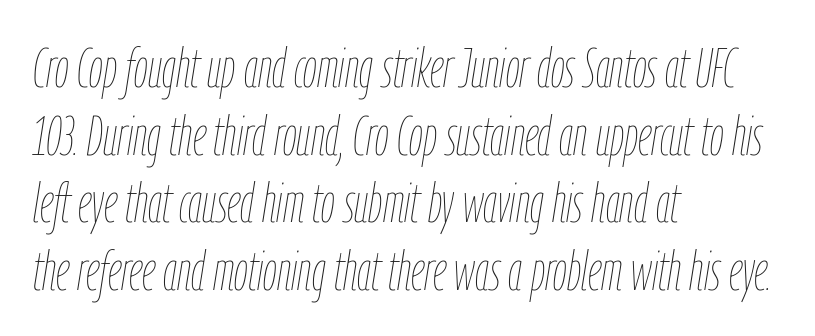
{"italic": "yes", "lean": "right", "slant_degrees": 9, "bold": "no", "weight": "thin", "width": "condensed", "stroke_contrast": "low", "x_height": "medium", "monospaced": "no", "underline": "no", "align": "left", "line_spacing_ratio": 1.23, "letter_spacing": "normal", "letter_spacing_em": 0.0, "glyph_px": 55}
